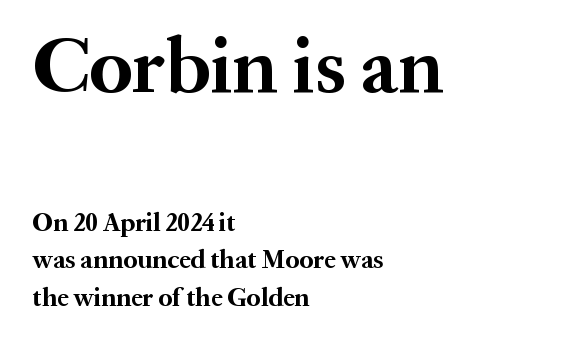
Q: Is the text bold? A: Yes.
Q: Is the text italic (slanted)? A: No, it is upright.
Q: Is the typeface a serif or a sans-serif typeface? A: Serif.
Q: Is the text underlined? A: No.
Q: How is the paragraph aligned? A: Left-aligned.
Q: Is the spacing between letters normal or unusually wide? A: Normal.
Q: Is the spacing between lines tight, normal or loose? A: Normal.
Q: Which block of text is set in a larger size, the first (top) or the second (bottom)? A: The first (top) one.
Q: Width (condensed, normal, or wide)? A: Normal.
Q: Stroke contrast? A: Medium.
Q: x-height? A: Medium.
Q: Monospaced? A: No.
